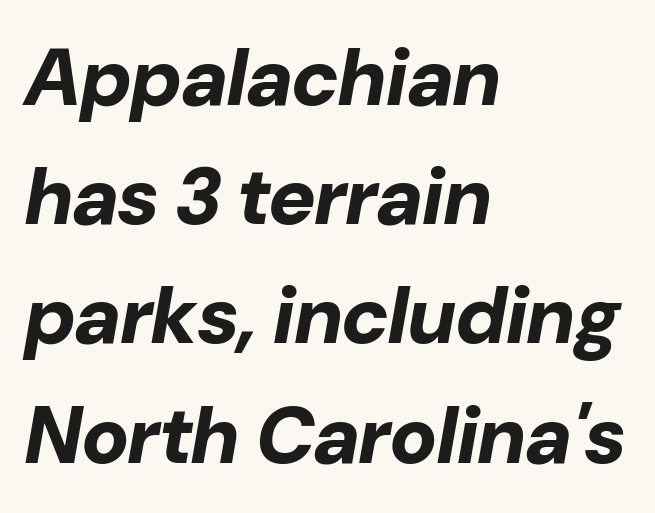
Q: Is the text bold? A: Yes.
Q: Is the text italic (slanted)? A: Yes, it leans right by about 10 degrees.
Q: Is the text underlined? A: No.
Q: How is the paragraph aligned? A: Left-aligned.
Q: Is the spacing between letters normal or unusually wide? A: Normal.
Q: Is the spacing between lines tight, normal or loose? A: Normal.
Q: Width (condensed, normal, or wide)? A: Normal.
Q: Stroke contrast? A: Low.
Q: x-height? A: Medium.
Q: Monospaced? A: No.
